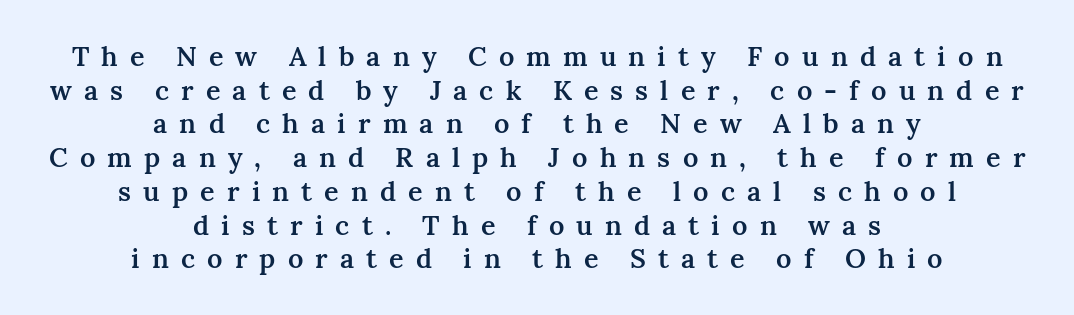
The image shows 27 px text type, upright; set centered, normal line spacing (1.25x), unusually wide letter spacing (+0.45 em), not underlined.
